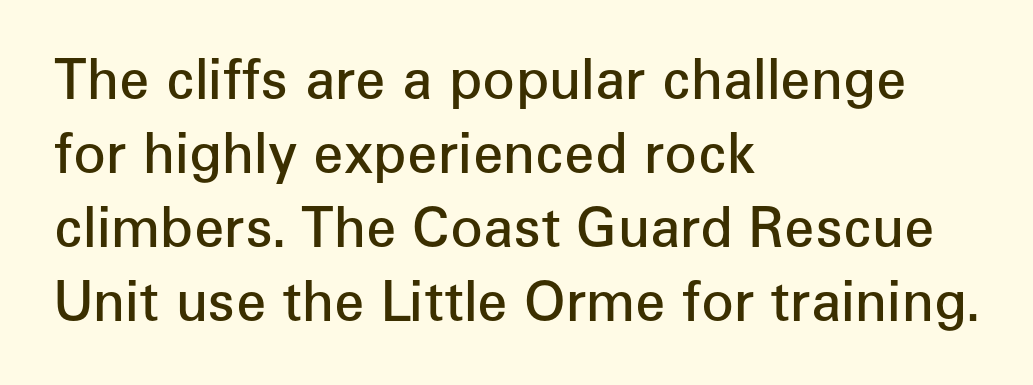
{"serif": "no", "italic": "no", "bold": "semi", "weight": "semibold", "width": "normal", "stroke_contrast": "low", "x_height": "medium", "monospaced": "no", "underline": "no", "align": "left", "line_spacing": "normal", "line_spacing_ratio": 1.37, "letter_spacing": "normal", "letter_spacing_em": 0.0, "glyph_px": 54}
